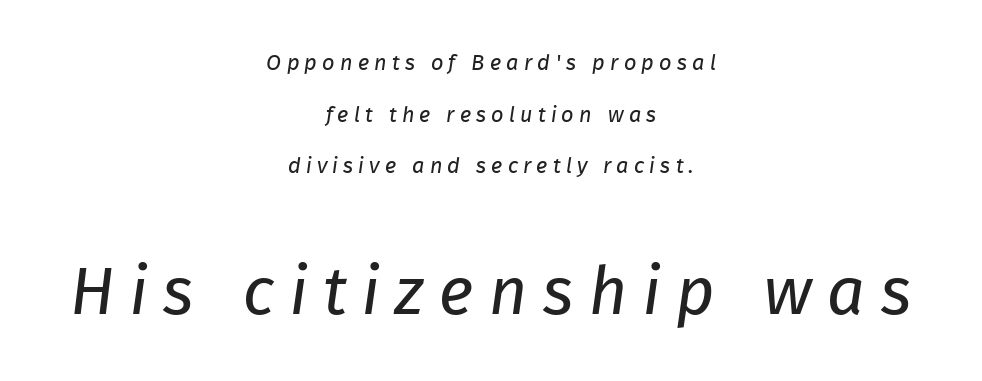
{"serif": "no", "bold": "no", "weight": "regular", "width": "normal", "stroke_contrast": "low", "x_height": "medium", "monospaced": "no", "underline": "no", "align": "center", "line_spacing": "loose", "line_spacing_ratio": 2.35, "letter_spacing": "wide", "letter_spacing_em": 0.23, "larger_block": "second", "size_ratio": 3.05, "glyph_px": 67}
